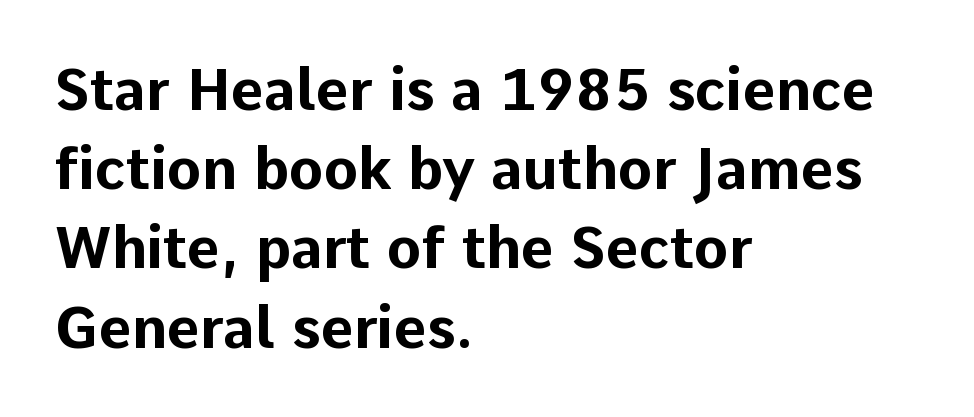
Q: Is the text bold? A: Yes.
Q: Is the text italic (slanted)? A: No, it is upright.
Q: Is the typeface a serif or a sans-serif typeface? A: Sans-serif.
Q: Is the text underlined? A: No.
Q: How is the paragraph aligned? A: Left-aligned.
Q: Is the spacing between letters normal or unusually wide? A: Normal.
Q: Is the spacing between lines tight, normal or loose? A: Normal.
Q: Width (condensed, normal, or wide)? A: Normal.
Q: Stroke contrast? A: Low.
Q: x-height? A: Medium.
Q: Monospaced? A: No.
